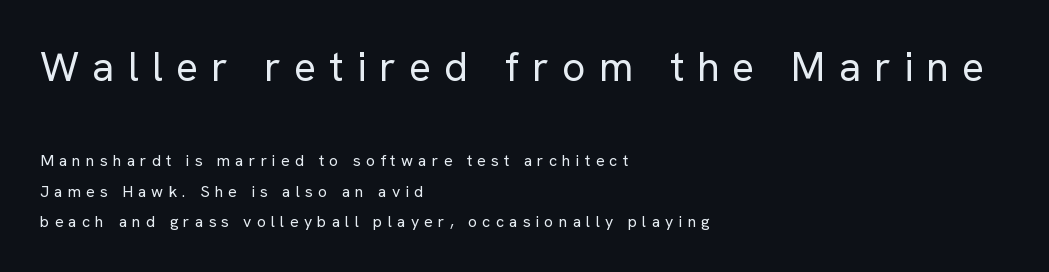
A typesetter would label this face a sans. Character widths vary here, with narrow letters taking less room than wide ones. Type size steps down from the first block to the second. Descenders are the only things crossing below the line.
